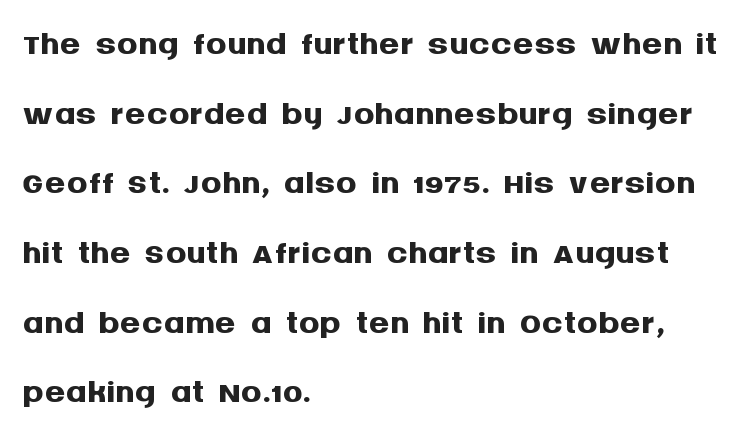
{"serif": "no", "italic": "no", "bold": "yes", "weight": "semibold", "width": "normal", "stroke_contrast": "medium", "x_height": "large", "monospaced": "no", "underline": "no", "align": "left", "line_spacing": "normal", "line_spacing_ratio": 1.34, "letter_spacing": "normal", "letter_spacing_em": 0.0, "glyph_px": 52}
